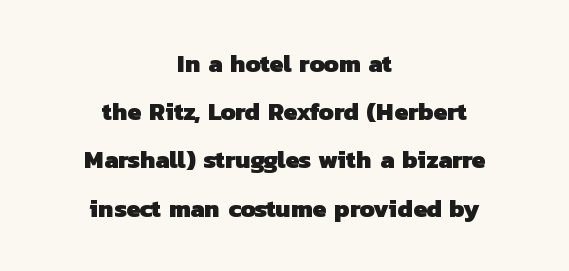
Descender tails drop into unmarked territory. Here the glyphs are tracked normally, forming tight word shapes. Students, this is bold: see how much ink each stroke carries. Reading down the block, each line starts at a different indent, mirrored at its end.
